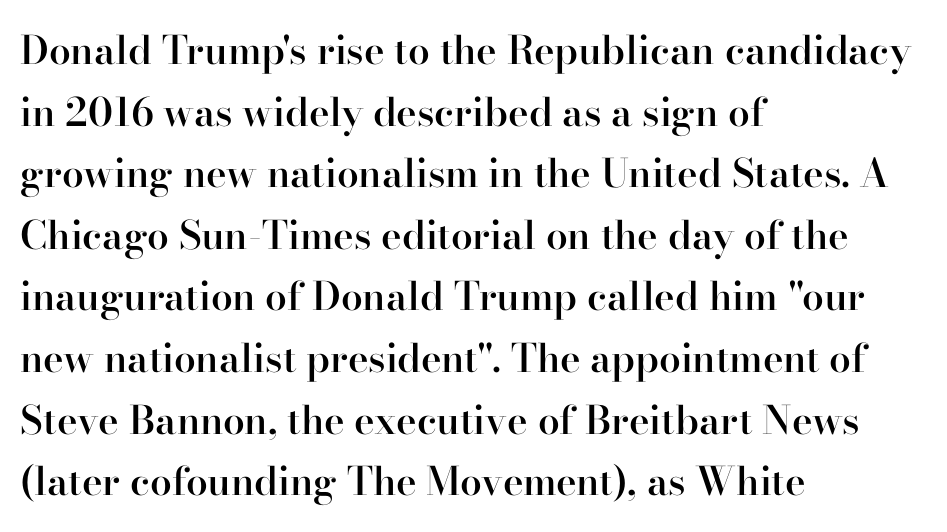
Every stem runs plumb, perpendicular to the baseline. Examine the stroke ends and you'll spot serifs. The rendering uses natural spacing where letterforms have individual widths. Is the type bold? Partly — it's a semibold, heavier than regular but not fully bold. Has an underline been added? It has not.
